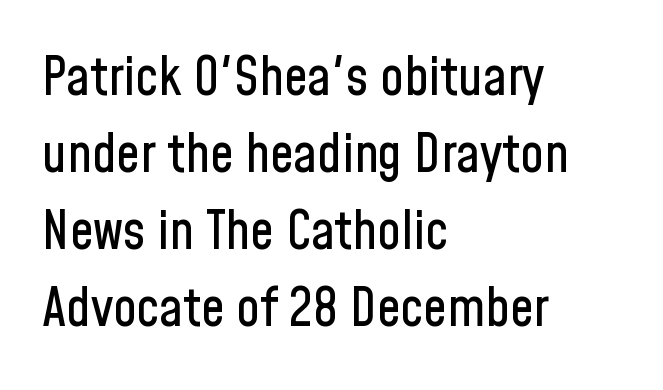
The image shows 53 px condensed sans-serif type, upright; set left-aligned, normal line spacing (1.45x), normal letter spacing, not underlined; low stroke contrast and a medium x-height.
